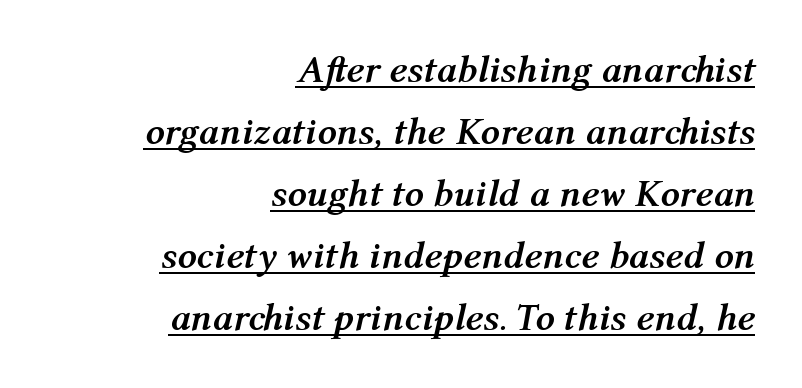
{"italic": "yes", "lean": "right", "slant_degrees": 12, "bold": "yes", "weight": "semibold", "width": "normal", "stroke_contrast": "medium", "x_height": "medium", "monospaced": "no", "underline": "yes", "align": "right", "line_spacing": "normal", "line_spacing_ratio": 1.63, "letter_spacing": "normal", "letter_spacing_em": 0.0, "glyph_px": 38}
